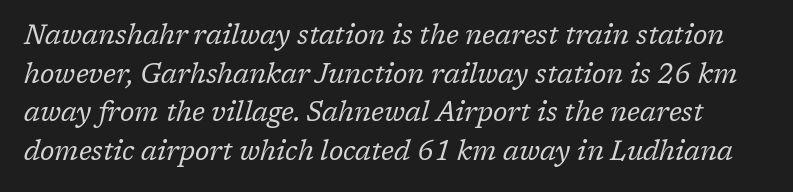
A quiet, ordinary-to-light weight characterises the typeface. A normal amount of white space separates one row of letters from the next. You could call the tracking neutral — neither tight nor loose. The font's italic variant was chosen for this text.
